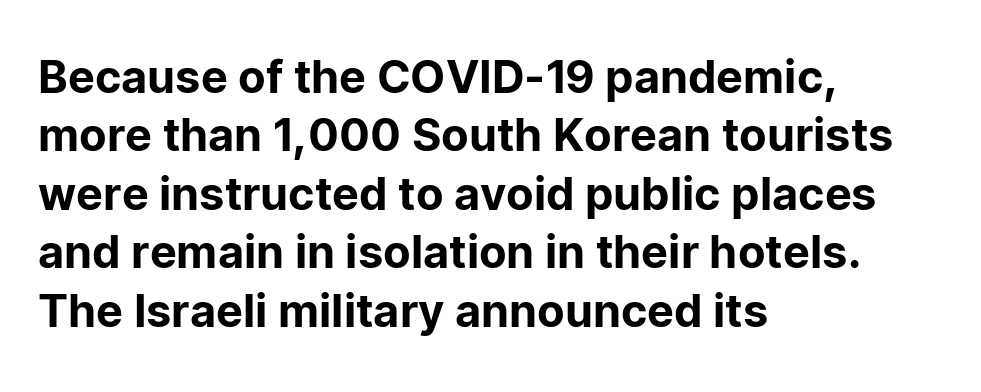
Rows of type keep a routine distance in the vertical direction. Check where the strokes stop: nothing finishes them off — pure sans. Does extra space separate the letters? No, they use regular spacing. Every character sits straight up, as roman type does.
